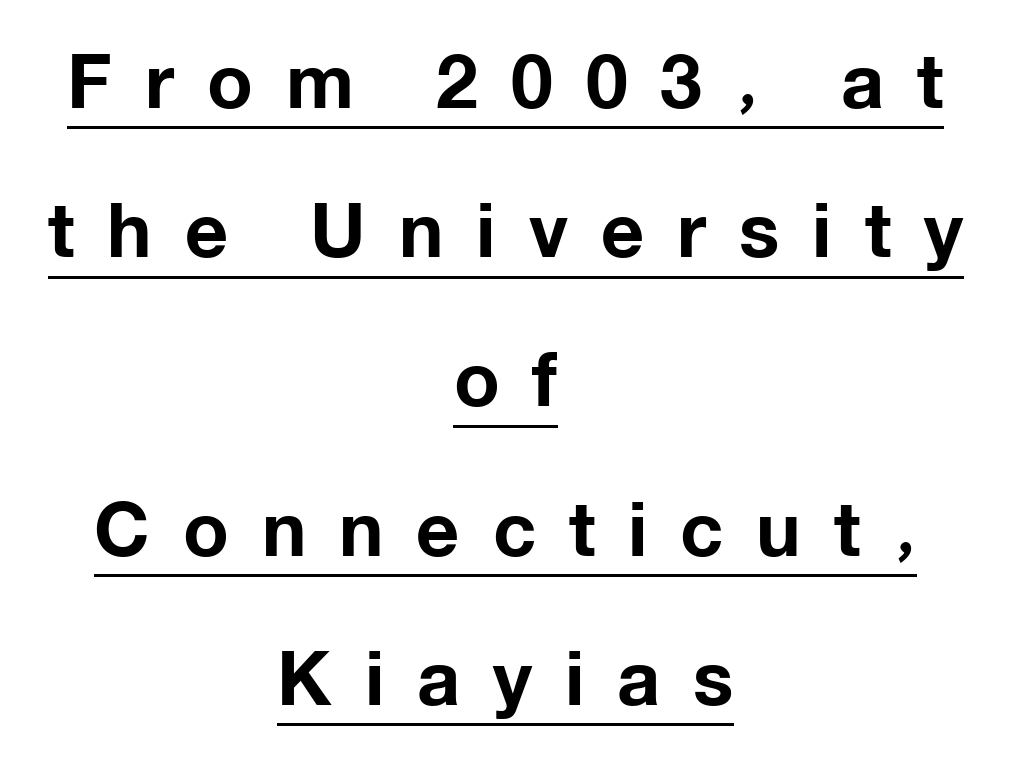
Compared with an ordinary text face, these strokes are far heavier — a full bold. The designer dialed line spacing up above the default. Caption: expanded tracking, letters set apart. This sample carries an underscore along the baseline area.
